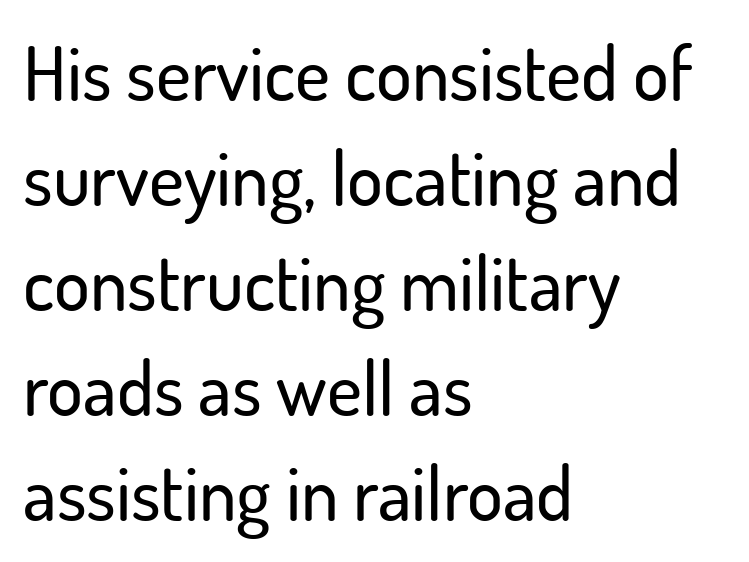
Q: Is the text italic (slanted)? A: No, it is upright.
Q: Is the typeface a serif or a sans-serif typeface? A: Sans-serif.
Q: Is the text underlined? A: No.
Q: How is the paragraph aligned? A: Left-aligned.
Q: Is the spacing between letters normal or unusually wide? A: Normal.
Q: Is the spacing between lines tight, normal or loose? A: Normal.
Q: Width (condensed, normal, or wide)? A: Normal.
Q: Stroke contrast? A: Low.
Q: x-height? A: Small.
Q: Monospaced? A: No.
